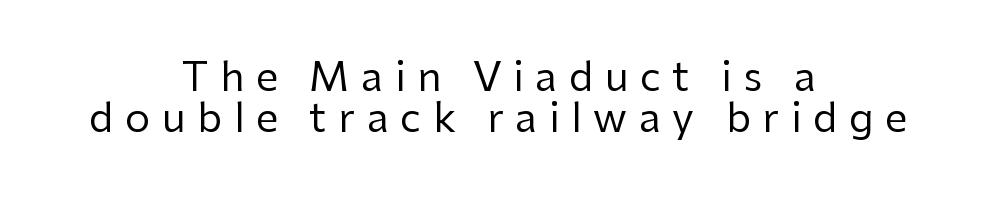
Letterform terminals end flat and unadorned throughout the passage. Each stroke keeps to a modest, everyday thickness or less. The line-height multiplier appears low, near solid setting. The type is letterspaced generously, with wide tracking. Neither beginnings nor endings align; midpoints do. Every character sits straight up, as roman type does.
